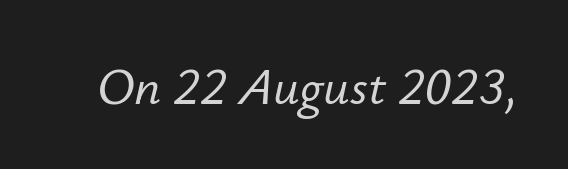
The specimen reads as italic at a glance. The rendering keeps characters at their native spacing. Honestly, there is no underline to notice here at all. The face used here is proportionally spaced, like ordinary book or web type.
